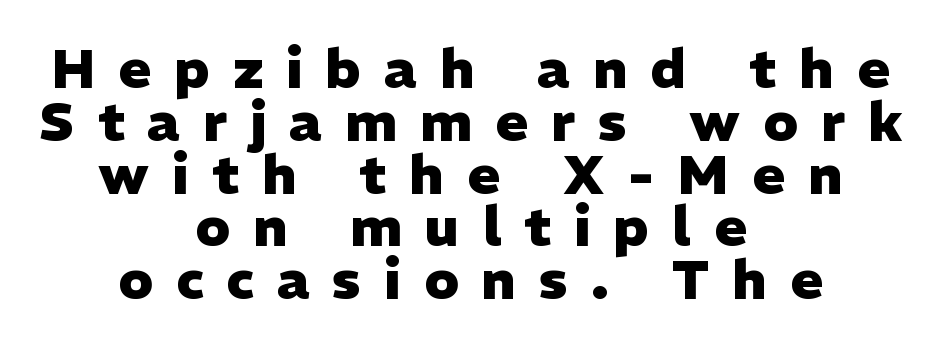
Q: Is the text bold? A: Yes.
Q: Is the text italic (slanted)? A: No, it is upright.
Q: Is the typeface a serif or a sans-serif typeface? A: Sans-serif.
Q: Is the text underlined? A: No.
Q: How is the paragraph aligned? A: Centered.
Q: Is the spacing between letters normal or unusually wide? A: Unusually wide.
Q: Is the spacing between lines tight, normal or loose? A: Tight.
Q: Width (condensed, normal, or wide)? A: Normal.
Q: Stroke contrast? A: Low.
Q: x-height? A: Medium.
Q: Monospaced? A: No.
